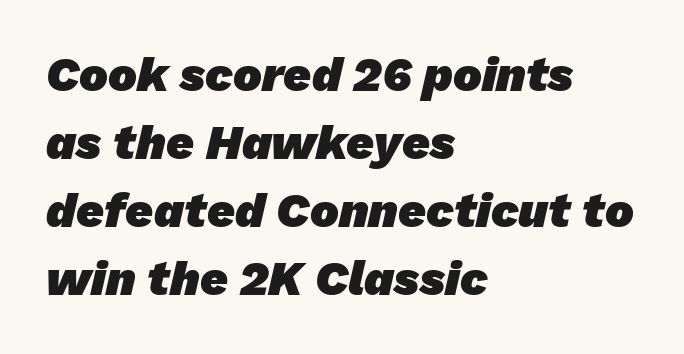
A typesetter would call this proportional, since set widths differ per character. The lines are quadded left. A typesetter would label this face a sans. The passage shown has conventional tracking throughout. You'd pick this weight for a headline — it's a proper bold. Letters rest on an invisible, unmarked baseline.
